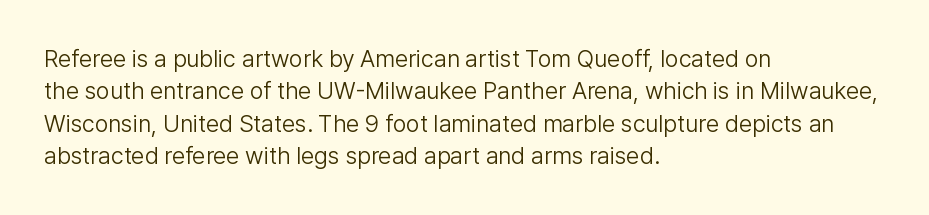
Q: Is the text bold? A: No.
Q: Is the text italic (slanted)? A: No, it is upright.
Q: Is the text underlined? A: No.
Q: How is the paragraph aligned? A: Left-aligned.
Q: Is the spacing between letters normal or unusually wide? A: Normal.
Q: Is the spacing between lines tight, normal or loose? A: Normal.
